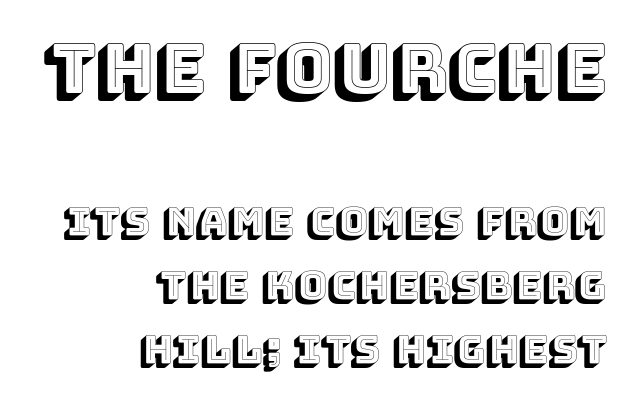
{"italic": "no", "width": "normal", "x_height": "large", "monospaced": "no", "underline": "no", "align": "right", "line_spacing": "normal", "line_spacing_ratio": 1.65, "letter_spacing": "normal", "letter_spacing_em": 0.0, "larger_block": "first", "size_ratio": 1.74, "glyph_px": 68}
